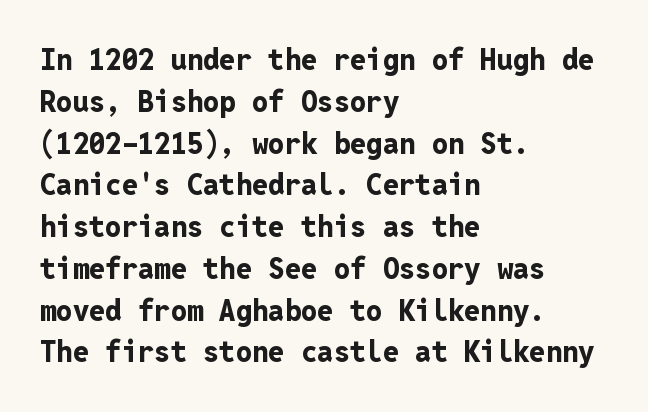
The image shows 29 px bold sans-serif type, upright, monospaced; set left-aligned, normal line spacing (1.44x), normal letter spacing, not underlined; low stroke contrast and a medium x-height.
